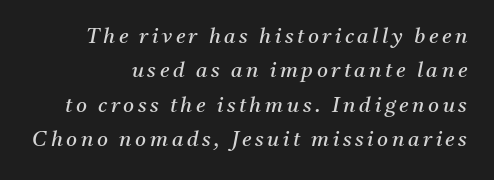
Bare-footed words on every line. The face used here has a pronounced slope to its letters. Regarding leading, the lines here are spaced in the standard way. Compared with a flush-left layout, this one pins lines to the opposite, right side. Weight: in the light-to-regular range.
